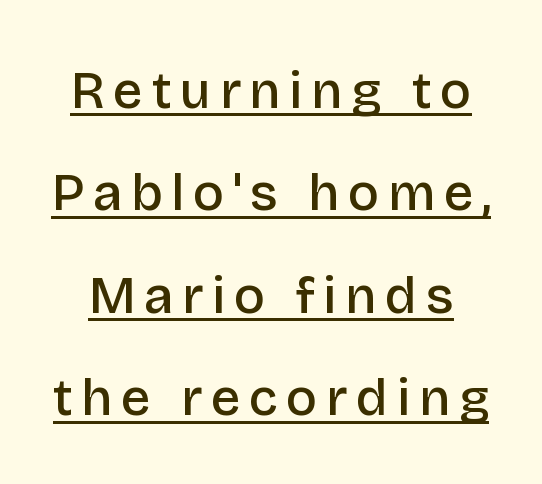
The image shows 52 px semibold sans-serif type, upright; set loose line spacing (1.97x), underlined; low stroke contrast and a large x-height.
